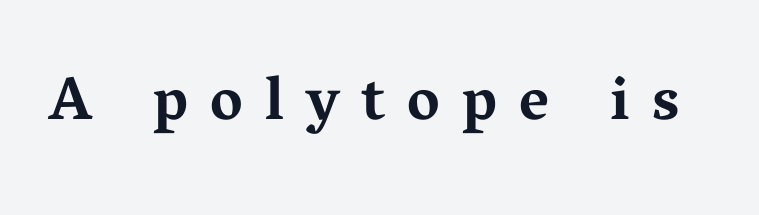
{"serif": "yes", "italic": "no", "bold": "yes", "weight": "bold", "width": "wide", "stroke_contrast": "medium", "x_height": "medium", "monospaced": "no", "underline": "no", "letter_spacing": "wide", "letter_spacing_em": 0.36, "glyph_px": 61}
